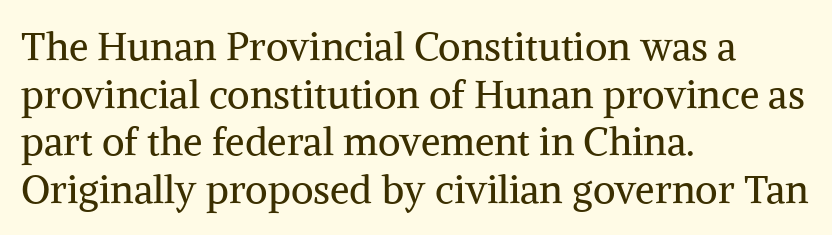
Q: Is the text bold? A: No.
Q: Is the text italic (slanted)? A: No, it is upright.
Q: Is the typeface a serif or a sans-serif typeface? A: Serif.
Q: Is the text underlined? A: No.
Q: How is the paragraph aligned? A: Left-aligned.
Q: Is the spacing between letters normal or unusually wide? A: Normal.
Q: Width (condensed, normal, or wide)? A: Normal.
Q: Stroke contrast? A: Medium.
Q: x-height? A: Medium.
Q: Monospaced? A: No.
